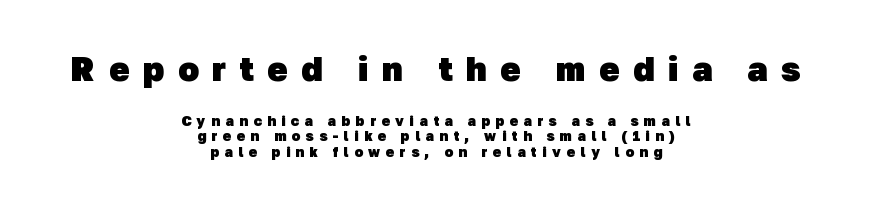
{"serif": "no", "bold": "yes", "weight": "heavy", "width": "normal", "stroke_contrast": "low", "x_height": "medium", "monospaced": "no", "underline": "no", "align": "center", "line_spacing": "tight", "line_spacing_ratio": 1.11, "letter_spacing": "wide", "letter_spacing_em": 0.4, "larger_block": "first", "size_ratio": 2.43, "glyph_px": 34}
